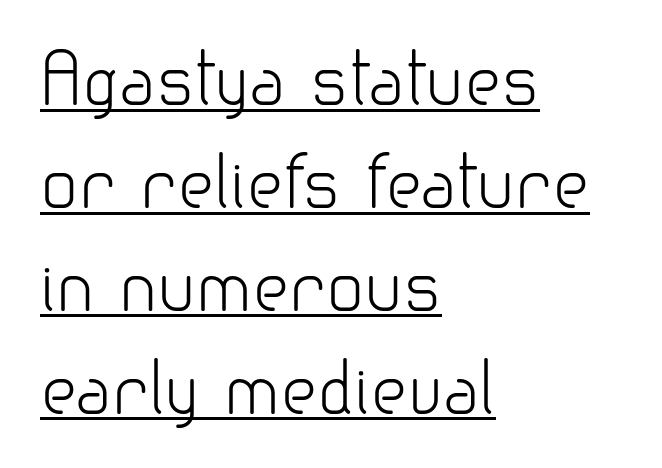
Left-aligned paragraph, ragged on the right. Reading down the column, the eye jumps a familiar distance to each next line. Posture: upright roman. Stroke mass is kept to a normal reading level or below. The letterforms sit shoulder to shoulder at normal distance.
